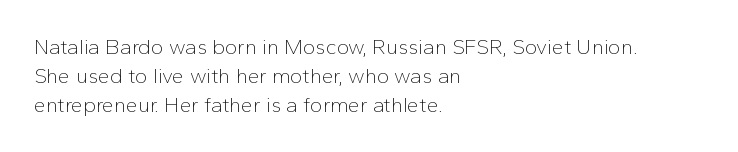
Q: Is the text bold? A: No.
Q: Is the text italic (slanted)? A: No, it is upright.
Q: Is the text underlined? A: No.
Q: How is the paragraph aligned? A: Left-aligned.
Q: Is the spacing between letters normal or unusually wide? A: Normal.
Q: Is the spacing between lines tight, normal or loose? A: Normal.
